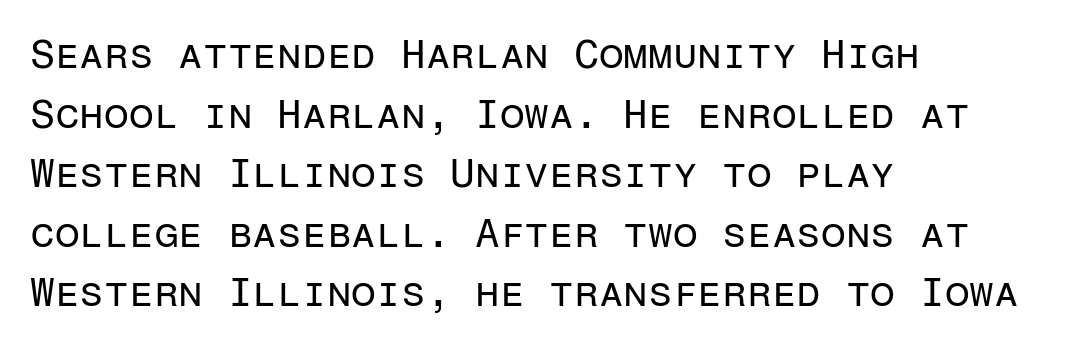
The image shows 40 px regular-weight sans-serif type, upright, monospaced; set left-aligned, normal line spacing (1.49x), normal letter spacing, not underlined; low stroke contrast and a medium x-height.
